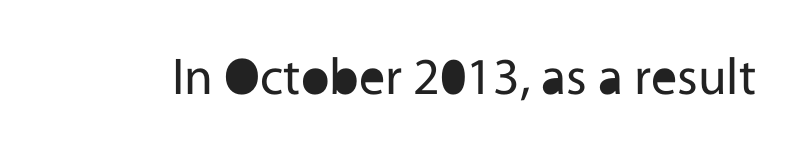
The image shows 52 px regular-weight sans-serif type, upright; set normal letter spacing, not underlined; a medium x-height.
